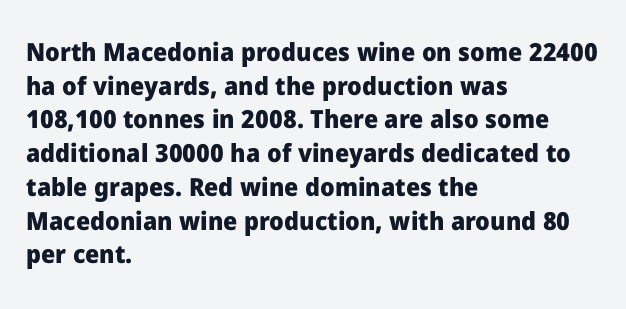
Students, note that the glyphs here touch the page at normal intervals. Chunky letters — that's bold for sure. Descenders are the only things crossing below the line. Notice how the passage keeps a crisp vertical edge on the left only.
